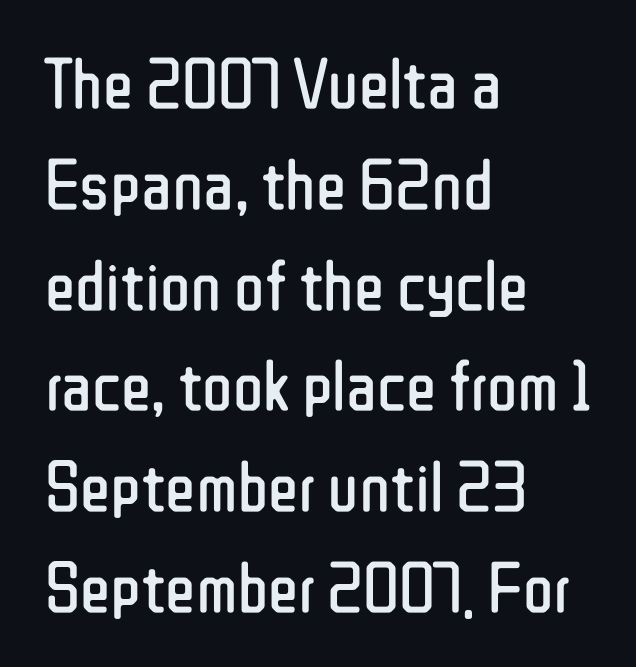
Q: Is the text bold? A: No.
Q: Is the text italic (slanted)? A: No, it is upright.
Q: Is the typeface a serif or a sans-serif typeface? A: Sans-serif.
Q: Is the text underlined? A: No.
Q: How is the paragraph aligned? A: Left-aligned.
Q: Is the spacing between letters normal or unusually wide? A: Normal.
Q: Is the spacing between lines tight, normal or loose? A: Normal.
Q: Width (condensed, normal, or wide)? A: Condensed.
Q: Stroke contrast? A: Low.
Q: x-height? A: Medium.
Q: Monospaced? A: No.
